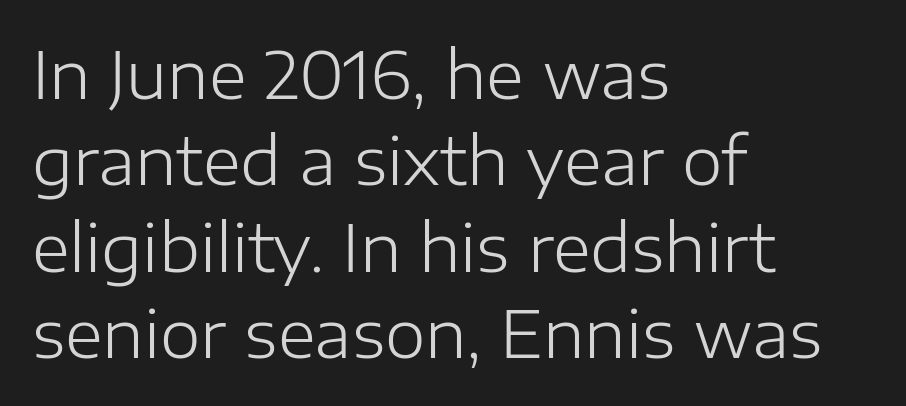
Q: Is the text bold? A: No.
Q: Is the text italic (slanted)? A: No, it is upright.
Q: Is the typeface a serif or a sans-serif typeface? A: Sans-serif.
Q: Is the text underlined? A: No.
Q: How is the paragraph aligned? A: Left-aligned.
Q: Is the spacing between letters normal or unusually wide? A: Normal.
Q: Is the spacing between lines tight, normal or loose? A: Normal.
Q: Width (condensed, normal, or wide)? A: Normal.
Q: Stroke contrast? A: Low.
Q: x-height? A: Medium.
Q: Monospaced? A: No.
